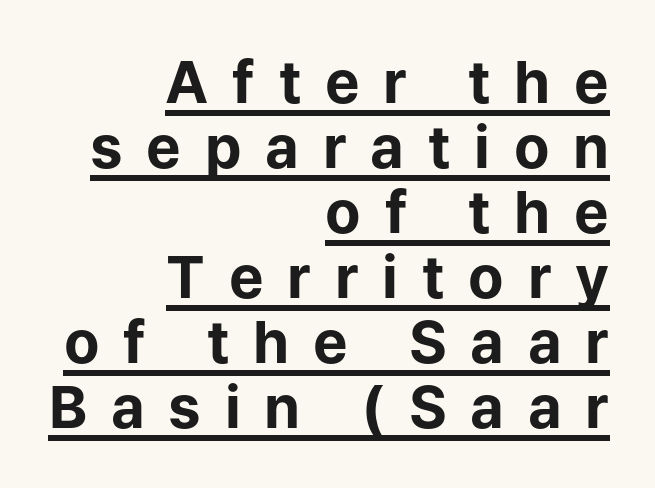
Upright lettering throughout. Check the space under the baseline: a stroke is drawn there. The passage shown is emphatically bold. Inter-character spacing is expanded well beyond the font's built-in metrics. The passage shown stacks its lines with hardly any gap.
